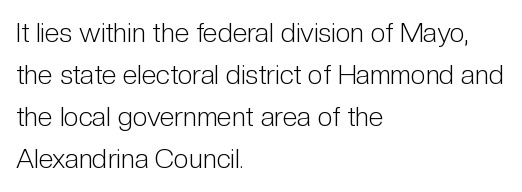
{"italic": "no", "bold": "no", "underline": "no", "align": "left", "line_spacing": "normal", "line_spacing_ratio": 1.56, "letter_spacing": "normal", "letter_spacing_em": 0.0, "glyph_px": 27}
